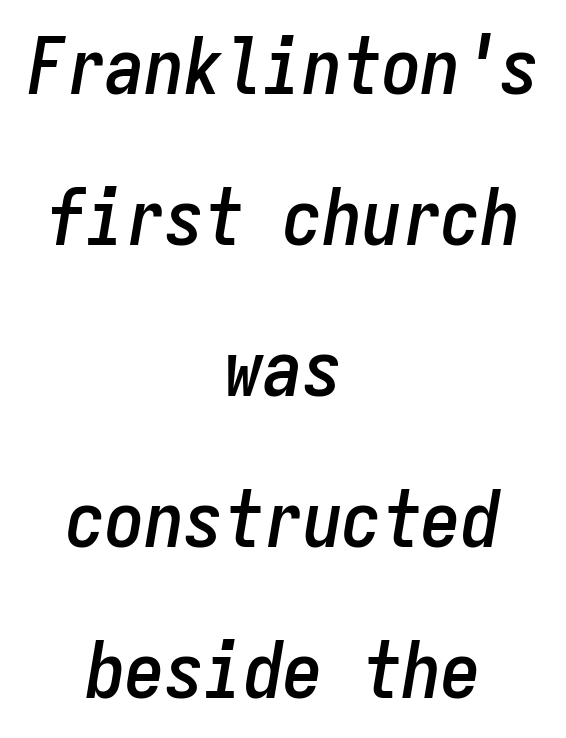
Q: Is the text italic (slanted)? A: Yes, it leans right by about 9 degrees.
Q: Is the text underlined? A: No.
Q: How is the paragraph aligned? A: Centered.
Q: Is the spacing between letters normal or unusually wide? A: Normal.
Q: Is the spacing between lines tight, normal or loose? A: Loose.
Q: Width (condensed, normal, or wide)? A: Condensed.
Q: Stroke contrast? A: Low.
Q: x-height? A: Medium.
Q: Monospaced? A: Yes.
